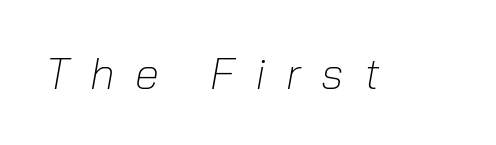
{"italic": "yes", "lean": "right", "slant_degrees": 10, "bold": "no", "weight": "light", "width": "normal", "stroke_contrast": "low", "x_height": "medium", "monospaced": "no", "underline": "no", "letter_spacing": "wide", "letter_spacing_em": 0.46, "glyph_px": 44}
